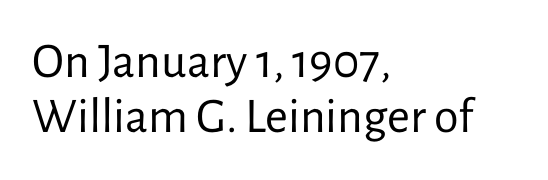
The image shows 50 px regular-weight sans-serif type, upright; set left-aligned, tight line spacing (1.11x), normal letter spacing, not underlined; low stroke contrast and a medium x-height.
